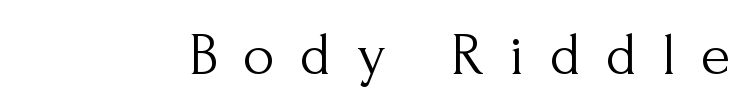
The image shows 61 px light serif type, upright; set unusually wide letter spacing (+0.41 em), not underlined; medium stroke contrast and a small x-height.
